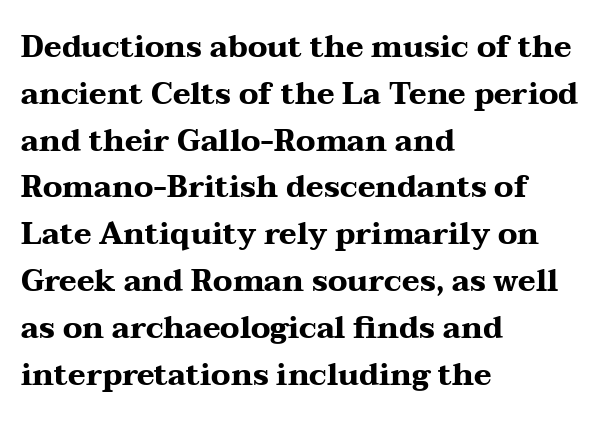
{"serif": "yes", "italic": "no", "bold": "yes", "weight": "heavy", "width": "wide", "stroke_contrast": "medium", "x_height": "medium", "monospaced": "no", "underline": "no", "align": "left", "line_spacing": "normal", "line_spacing_ratio": 1.56, "letter_spacing": "normal", "letter_spacing_em": 0.0, "glyph_px": 30}
